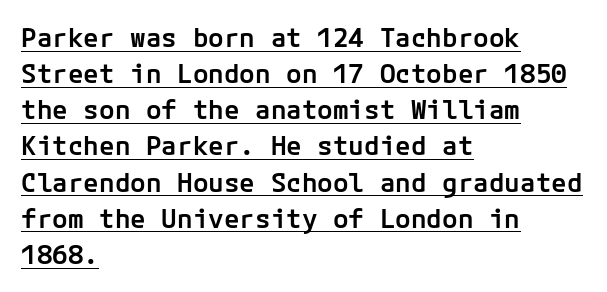
Q: Is the text bold? A: Semi-bold.
Q: Is the text italic (slanted)? A: No, it is upright.
Q: Is the text underlined? A: Yes.
Q: How is the paragraph aligned? A: Left-aligned.
Q: Is the spacing between letters normal or unusually wide? A: Normal.
Q: Is the spacing between lines tight, normal or loose? A: Normal.
